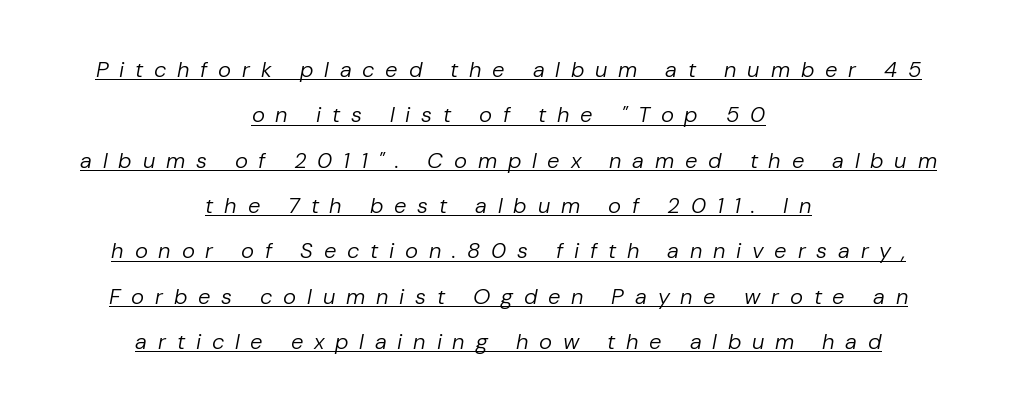
The sample's only ornament is a line tracing under the words. The rendering uses a large line-height, opening up the rows. Stem width sits at or under what a default text font uses. Leftover space on each line is divided equally before and after the words. Looking at the ascenders, they clearly lean. Observe the wide spacing: letters keep a clear distance from each other.
